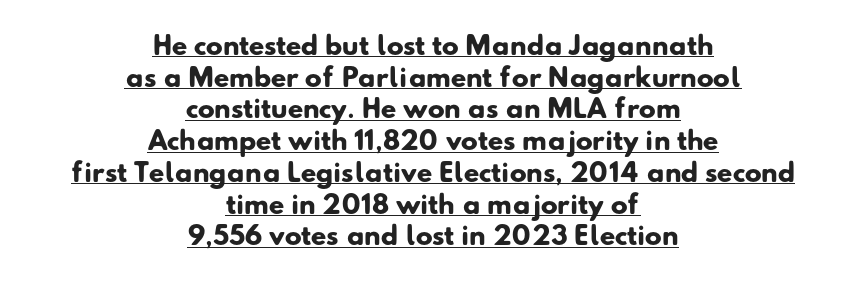
{"bold": "yes", "underline": "yes", "align": "center", "line_spacing": "normal", "line_spacing_ratio": 1.27, "letter_spacing": "normal", "letter_spacing_em": 0.0, "glyph_px": 25}
